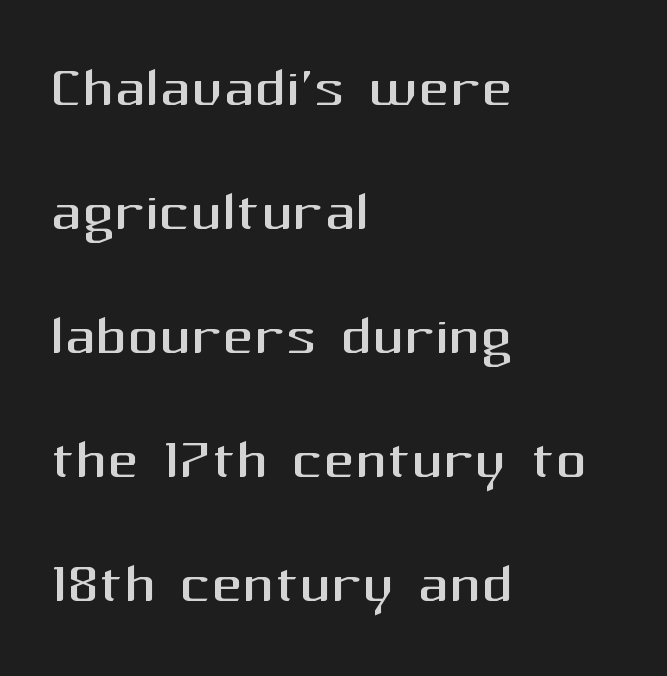
The image shows 78 px regular-weight sans-serif type, upright; set left-aligned, normal line spacing (1.59x), normal letter spacing, not underlined; medium stroke contrast and a medium x-height.
